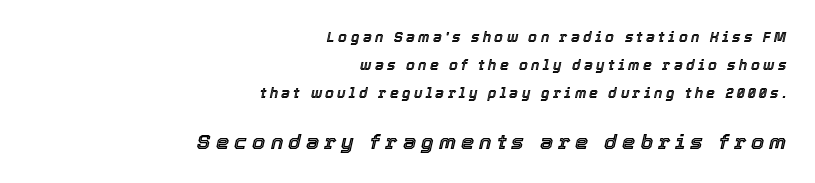
The image shows 21 px text type, italic (leaning right); set right-aligned, loose line spacing (2.0x), unusually wide letter spacing (+0.24 em), not underlined; the second (bottom) block is 1.5x larger.
